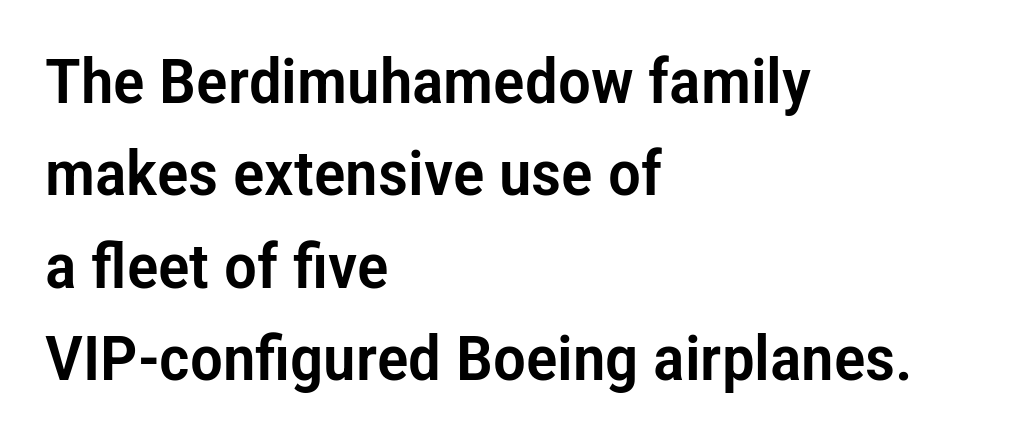
{"serif": "no", "italic": "no", "width": "condensed", "stroke_contrast": "low", "x_height": "medium", "monospaced": "no", "underline": "no", "align": "left", "line_spacing": "normal", "line_spacing_ratio": 1.49, "letter_spacing": "normal", "letter_spacing_em": 0.0, "glyph_px": 62}
